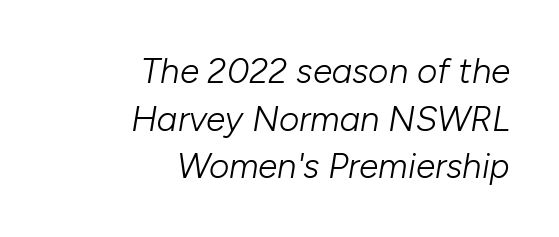
{"italic": "yes", "lean": "right", "slant_degrees": 10, "bold": "no", "weight": "light", "width": "normal", "stroke_contrast": "low", "x_height": "medium", "monospaced": "no", "underline": "no", "align": "right", "line_spacing": "normal", "line_spacing_ratio": 1.36, "letter_spacing": "normal", "letter_spacing_em": 0.0, "glyph_px": 35}
